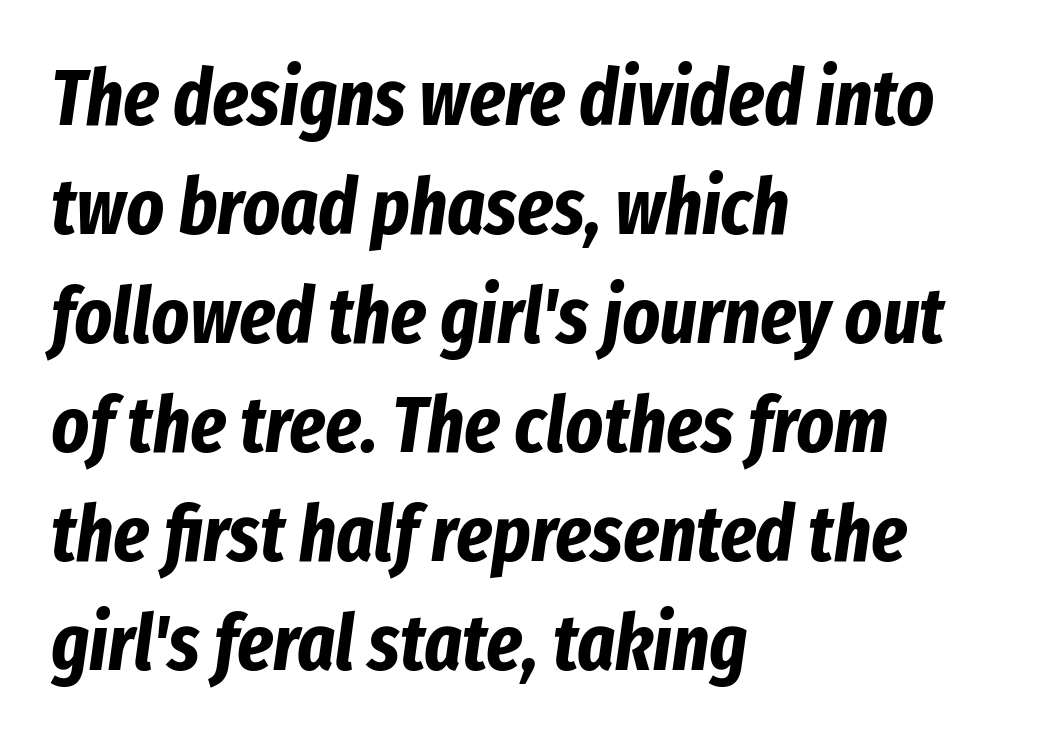
The image shows 79 px bold, condensed type, italic (leaning right); set left-aligned, normal line spacing (1.38x), normal letter spacing, not underlined; low stroke contrast and a medium x-height.
